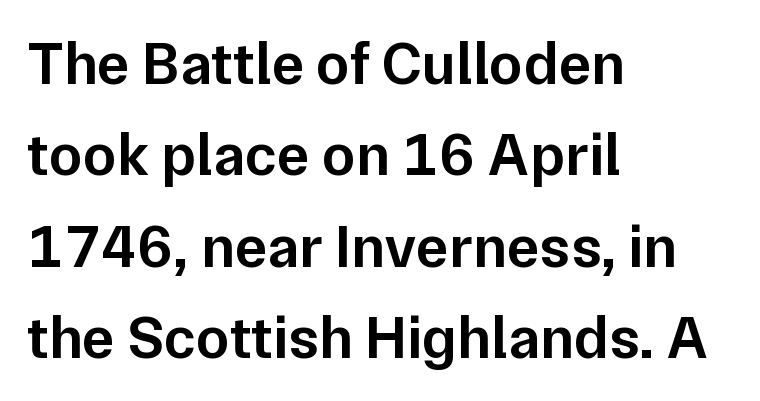
Is the letter spacing exaggerated? No — it looks like the ordinary default. You can tell it's not italic because the verticals are truly vertical. You could not count columns in this text — the font is proportionally spaced. This is moderately heavy type, rendered in semibold. This rendering uses left alignment, leaving the right contour irregular.
